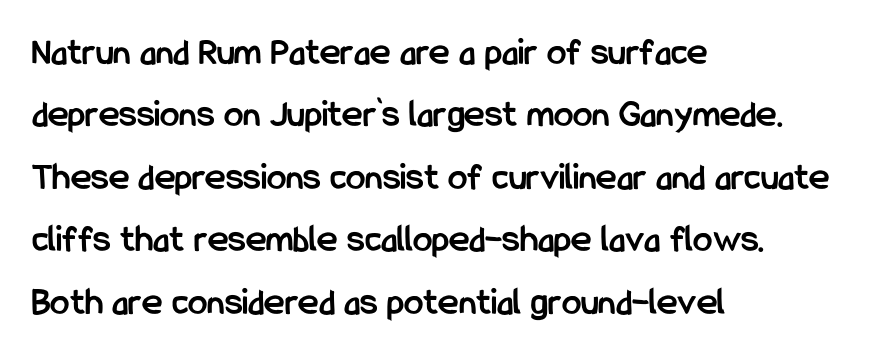
{"serif": "no", "italic": "no", "bold": "yes", "weight": "semibold", "width": "condensed", "stroke_contrast": "low", "x_height": "medium", "monospaced": "no", "underline": "no", "align": "left", "line_spacing": "normal", "line_spacing_ratio": 1.6, "letter_spacing": "normal", "letter_spacing_em": 0.0, "glyph_px": 39}
